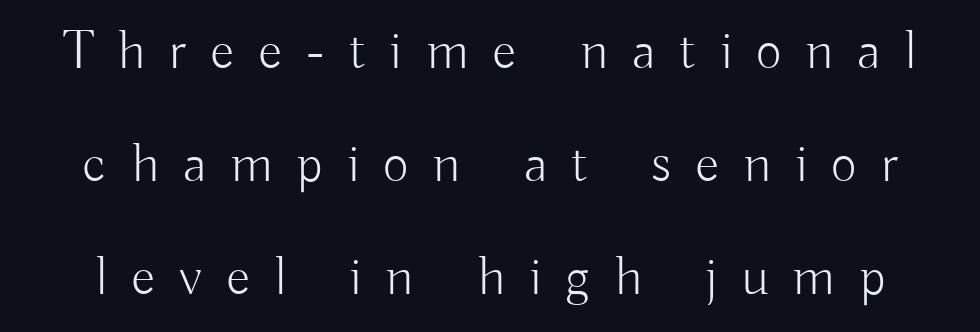
{"serif": "no", "italic": "no", "bold": "no", "weight": "light", "width": "normal", "stroke_contrast": "low", "x_height": "small", "monospaced": "no", "underline": "no", "line_spacing": "loose", "line_spacing_ratio": 2.02, "letter_spacing": "wide", "letter_spacing_em": 0.43, "glyph_px": 56}
